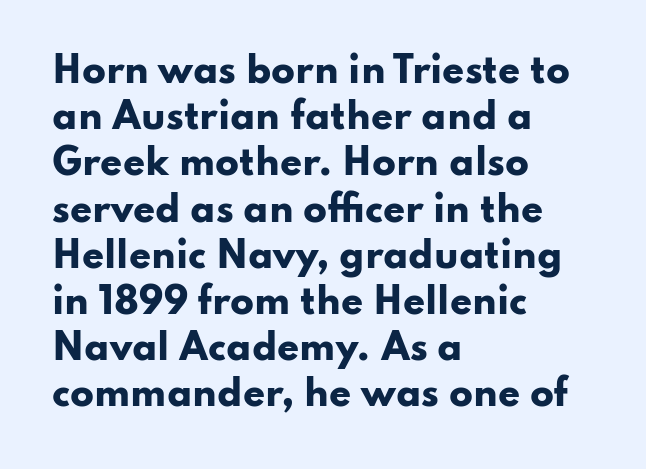
Q: Is the text bold? A: Yes.
Q: Is the text italic (slanted)? A: No, it is upright.
Q: Is the typeface a serif or a sans-serif typeface? A: Sans-serif.
Q: Is the text underlined? A: No.
Q: How is the paragraph aligned? A: Left-aligned.
Q: Is the spacing between letters normal or unusually wide? A: Normal.
Q: Is the spacing between lines tight, normal or loose? A: Normal.
Q: Width (condensed, normal, or wide)? A: Wide.
Q: Stroke contrast? A: Low.
Q: x-height? A: Small.
Q: Monospaced? A: No.
